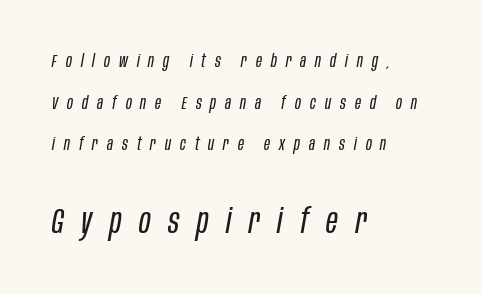
Q: Is the text bold? A: No.
Q: Is the text italic (slanted)? A: Yes, it leans right by about 10 degrees.
Q: Is the text underlined? A: No.
Q: How is the paragraph aligned? A: Left-aligned.
Q: Is the spacing between letters normal or unusually wide? A: Unusually wide.
Q: Is the spacing between lines tight, normal or loose? A: Loose.
Q: Which block of text is set in a larger size, the first (top) or the second (bottom)? A: The second (bottom) one.
Q: Width (condensed, normal, or wide)? A: Condensed.
Q: Stroke contrast? A: Low.
Q: x-height? A: Large.
Q: Monospaced? A: No.
